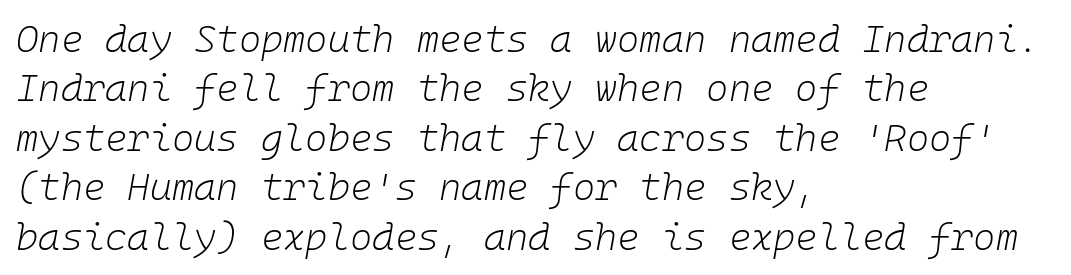
Q: Is the text bold? A: No.
Q: Is the text italic (slanted)? A: Yes, it leans right by about 10 degrees.
Q: Is the text underlined? A: No.
Q: How is the paragraph aligned? A: Left-aligned.
Q: Is the spacing between letters normal or unusually wide? A: Normal.
Q: Is the spacing between lines tight, normal or loose? A: Normal.
Q: Width (condensed, normal, or wide)? A: Normal.
Q: Stroke contrast? A: Low.
Q: x-height? A: Medium.
Q: Monospaced? A: Yes.
